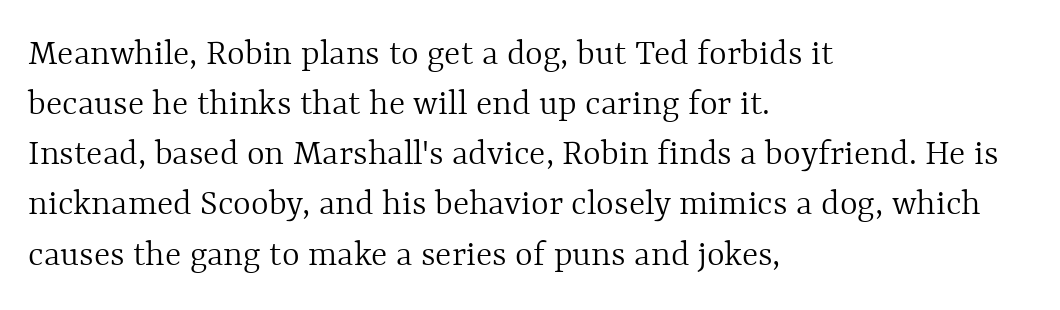
Q: Is the text bold? A: No.
Q: Is the text italic (slanted)? A: No, it is upright.
Q: Is the text underlined? A: No.
Q: How is the paragraph aligned? A: Left-aligned.
Q: Is the spacing between letters normal or unusually wide? A: Normal.
Q: Is the spacing between lines tight, normal or loose? A: Normal.
Q: Width (condensed, normal, or wide)? A: Normal.
Q: x-height? A: Medium.
Q: Monospaced? A: No.
